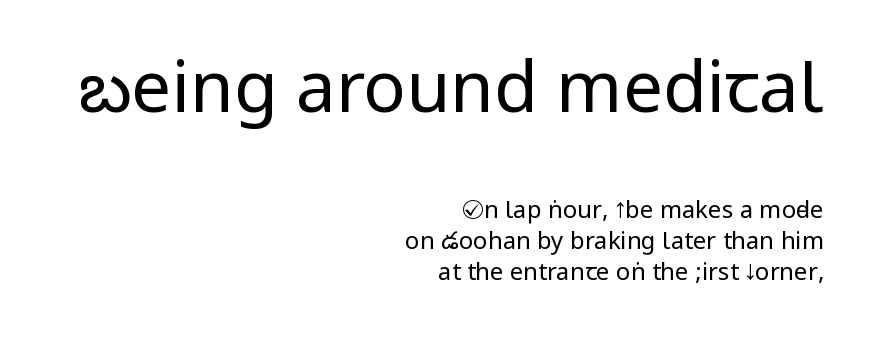
Q: Is the text bold? A: No.
Q: Is the text italic (slanted)? A: No, it is upright.
Q: Is the typeface a serif or a sans-serif typeface? A: Sans-serif.
Q: Is the text underlined? A: No.
Q: How is the paragraph aligned? A: Right-aligned.
Q: Is the spacing between letters normal or unusually wide? A: Normal.
Q: Is the spacing between lines tight, normal or loose? A: Normal.
Q: Which block of text is set in a larger size, the first (top) or the second (bottom)? A: The first (top) one.
Q: Width (condensed, normal, or wide)? A: Condensed.
Q: Stroke contrast? A: Low.
